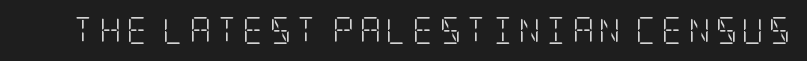
Q: Is the text bold? A: No.
Q: Is the text italic (slanted)? A: No, it is upright.
Q: Is the text underlined? A: No.
